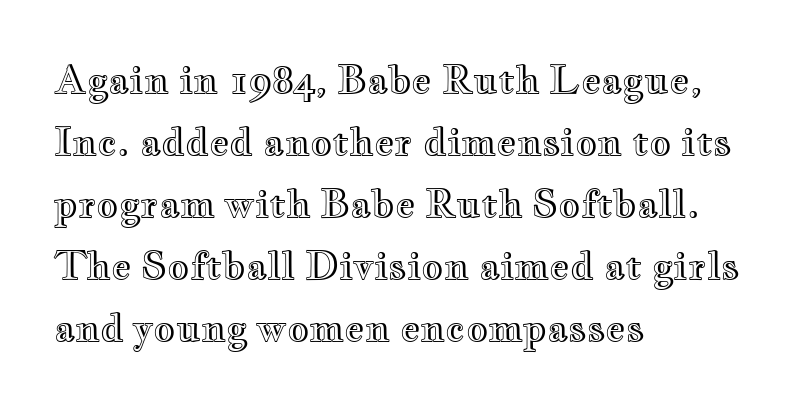
{"italic": "no", "width": "wide", "x_height": "small", "monospaced": "no", "underline": "no", "align": "left", "line_spacing": "normal", "line_spacing_ratio": 1.63, "letter_spacing": "normal", "letter_spacing_em": 0.0, "glyph_px": 38}
